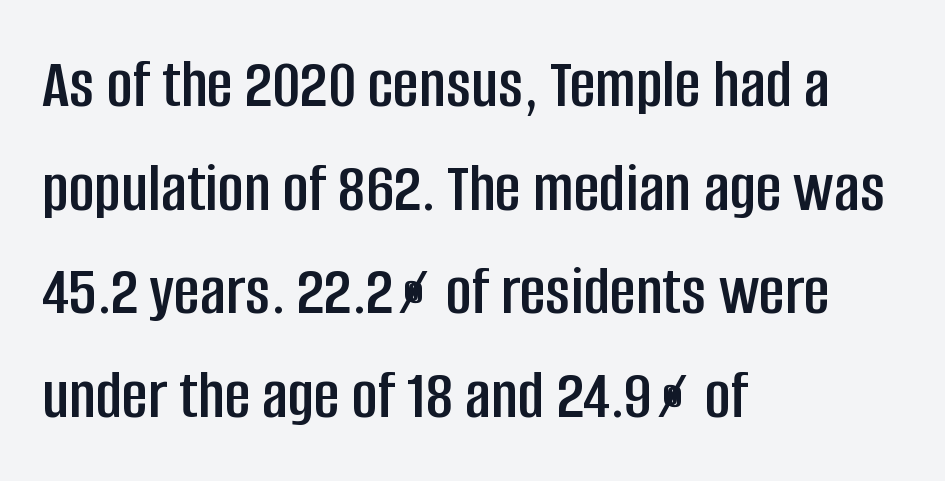
The image shows 71 px condensed sans-serif type, upright; set left-aligned, normal line spacing (1.46x), normal letter spacing, not underlined; low stroke contrast and a large x-height.
